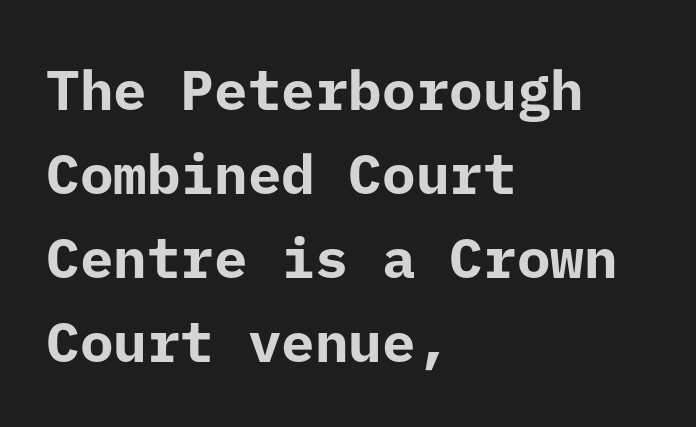
{"serif": "no", "italic": "no", "bold": "yes", "weight": "bold", "width": "normal", "stroke_contrast": "low", "x_height": "medium", "underline": "no", "align": "left", "line_spacing": "normal", "line_spacing_ratio": 1.5, "letter_spacing": "normal", "letter_spacing_em": 0.0, "glyph_px": 56}
